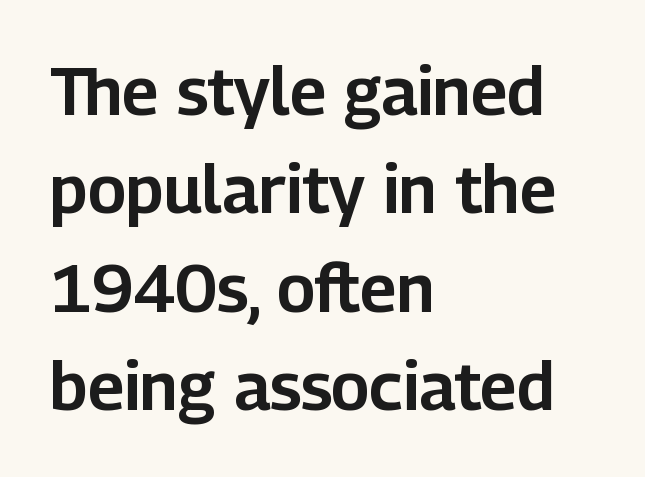
The image shows 67 px sans-serif type, upright; set left-aligned, normal line spacing (1.47x), normal letter spacing, not underlined; low stroke contrast and a medium x-height.
